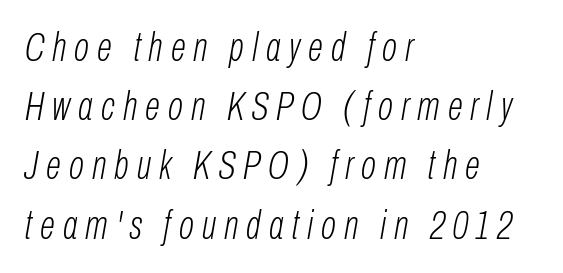
The image shows 40 px light, condensed type, italic (leaning right); set left-aligned, normal line spacing (1.48x), unusually wide letter spacing (+0.2 em), not underlined; low stroke contrast and a medium x-height.
